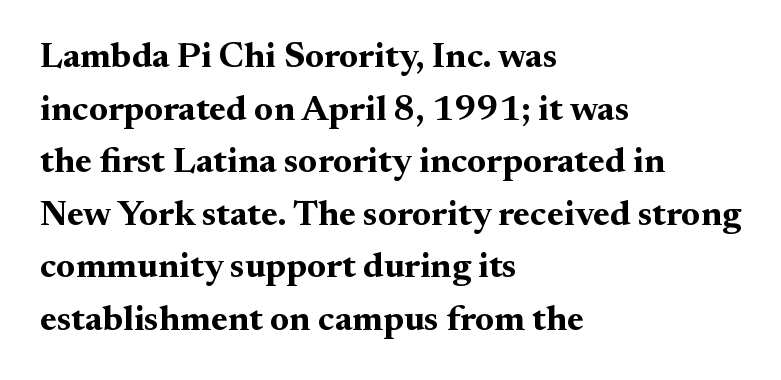
Reading down the block, your eye returns to a fixed left position each line. Nope, not italic — everything's standing straight. The face used here is rendered with its standard letterfit. The letters advance in unequal steps, a hallmark of proportional type.
